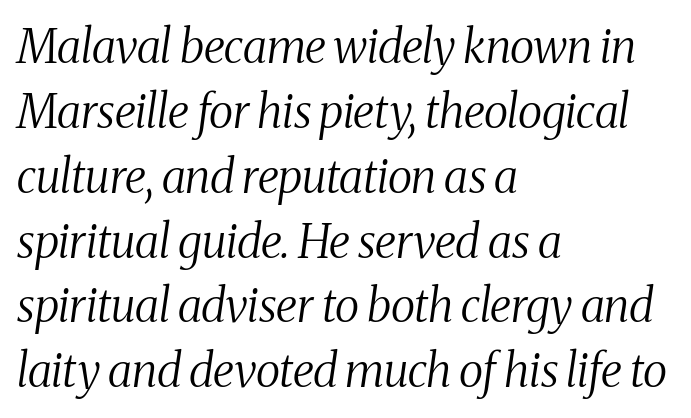
Spacing verdict: proportional, widths tailored to each character. Evenly set lines give the paragraph a standard silhouette. Horizontal alignment here is leftward, the default for most running prose. Default kerning and tracking; the words read as compact shapes. Plain, unruled lines of type. The letterforms sit at book weight or below.
